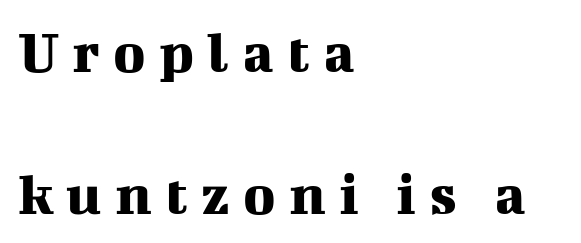
Q: Is the text italic (slanted)? A: No, it is upright.
Q: Is the typeface a serif or a sans-serif typeface? A: Serif.
Q: Is the text underlined? A: No.
Q: How is the paragraph aligned? A: Left-aligned.
Q: Is the spacing between letters normal or unusually wide? A: Unusually wide.
Q: Is the spacing between lines tight, normal or loose? A: Loose.
Q: Width (condensed, normal, or wide)? A: Normal.
Q: Stroke contrast? A: Medium.
Q: x-height? A: Medium.
Q: Monospaced? A: No.
